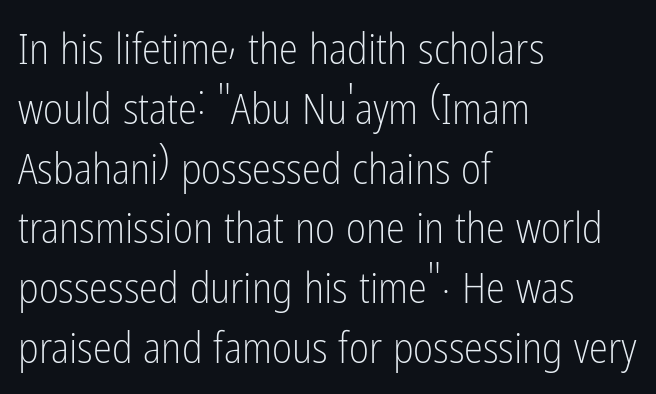
{"serif": "no", "italic": "no", "bold": "no", "weight": "light", "width": "condensed", "stroke_contrast": "low", "x_height": "medium", "monospaced": "no", "underline": "no", "align": "left", "line_spacing": "normal", "line_spacing_ratio": 1.39, "letter_spacing": "normal", "letter_spacing_em": 0.0, "glyph_px": 43}
